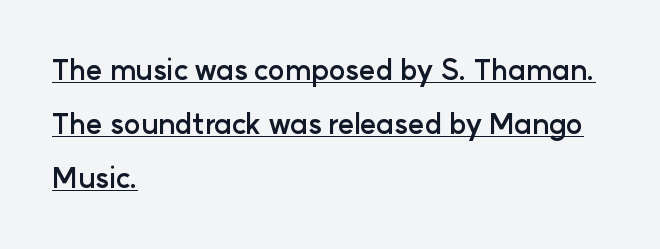
{"serif": "no", "italic": "no", "bold": "yes", "weight": "semibold", "width": "normal", "stroke_contrast": "low", "x_height": "medium", "monospaced": "no", "underline": "yes", "align": "left", "line_spacing": "loose", "line_spacing_ratio": 1.93, "letter_spacing": "normal", "letter_spacing_em": 0.0, "glyph_px": 28}
